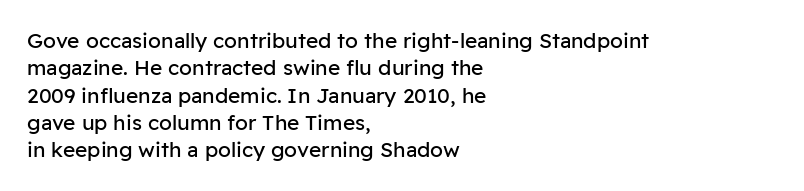
The image shows 21 px text type, upright; set left-aligned, normal line spacing (1.3x), normal letter spacing, not underlined.
